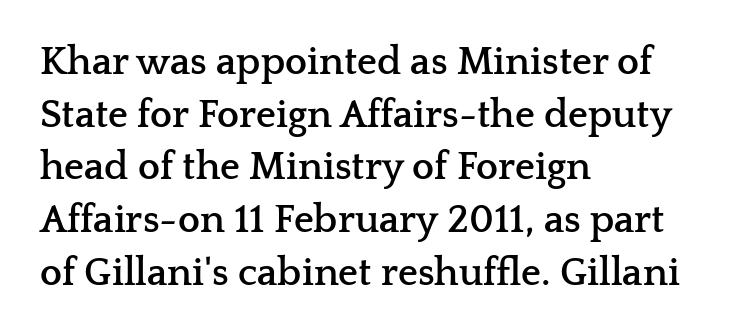
{"serif": "yes", "italic": "no", "bold": "yes", "weight": "semibold", "width": "wide", "stroke_contrast": "low", "x_height": "medium", "monospaced": "no", "underline": "no", "align": "left", "line_spacing": "normal", "line_spacing_ratio": 1.35, "letter_spacing": "normal", "letter_spacing_em": 0.0, "glyph_px": 39}
